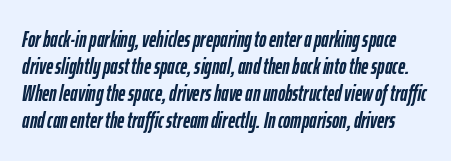
The image shows 22 px bold type, italic (leaning right); set line spacing 1.23x, normal letter spacing, not underlined.
